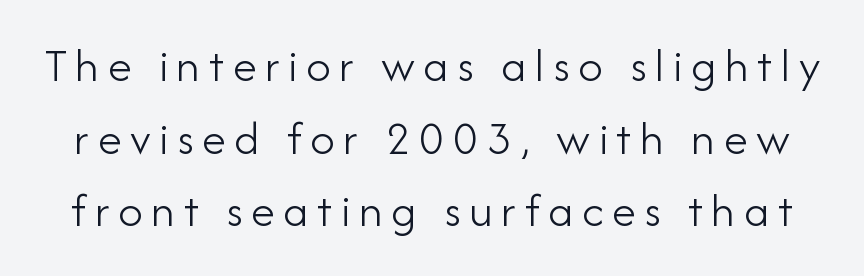
Q: Is the text bold? A: No.
Q: Is the text italic (slanted)? A: No, it is upright.
Q: Is the typeface a serif or a sans-serif typeface? A: Sans-serif.
Q: Is the text underlined? A: No.
Q: Is the spacing between lines tight, normal or loose? A: Normal.
Q: Width (condensed, normal, or wide)? A: Normal.
Q: Stroke contrast? A: Low.
Q: x-height? A: Small.
Q: Monospaced? A: No.
